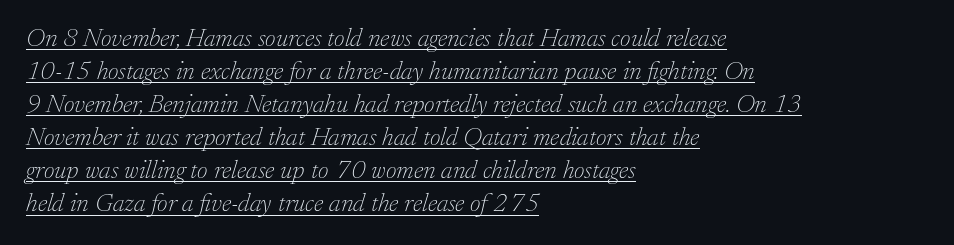
The image shows 26 px text type, italic (leaning right); set left-aligned, normal line spacing (1.27x), normal letter spacing, underlined.
